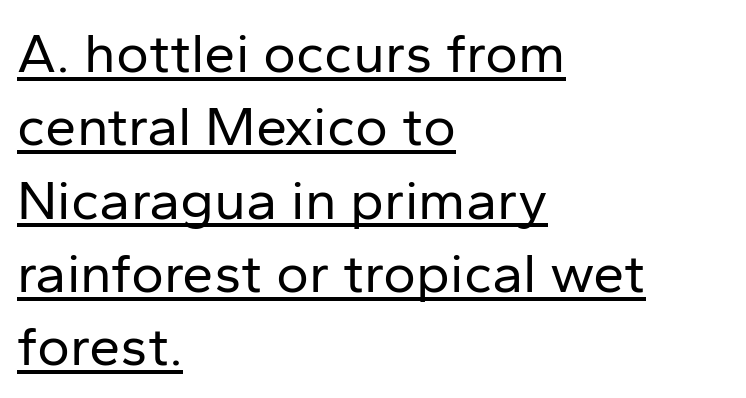
{"serif": "no", "italic": "no", "bold": "no", "weight": "regular", "width": "normal", "stroke_contrast": "low", "x_height": "medium", "monospaced": "no", "underline": "yes", "align": "left", "line_spacing": "normal", "line_spacing_ratio": 1.31, "letter_spacing": "normal", "letter_spacing_em": 0.0, "glyph_px": 56}
